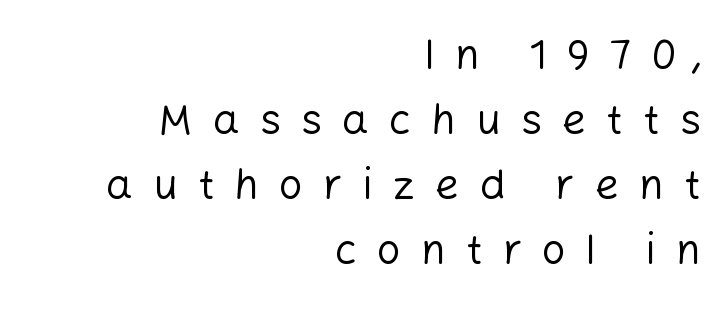
{"serif": "no", "italic": "no", "bold": "no", "weight": "regular", "width": "normal", "stroke_contrast": "low", "x_height": "medium", "monospaced": "no", "underline": "no", "align": "right", "line_spacing": "normal", "line_spacing_ratio": 1.55, "letter_spacing": "wide", "letter_spacing_em": 0.48, "glyph_px": 42}
